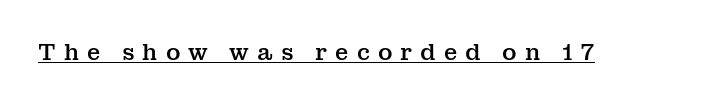
Words appear elongated and porous because spacing is wide. The passage shown is underscored from start to finish. Vertical strokes here are truly vertical.
